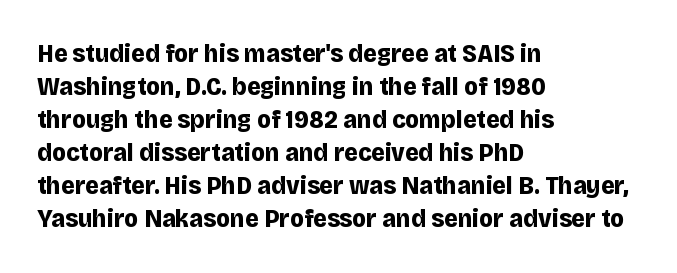
The image shows 26 px bold type, upright; set left-aligned, normal line spacing (1.27x), normal letter spacing, not underlined.
